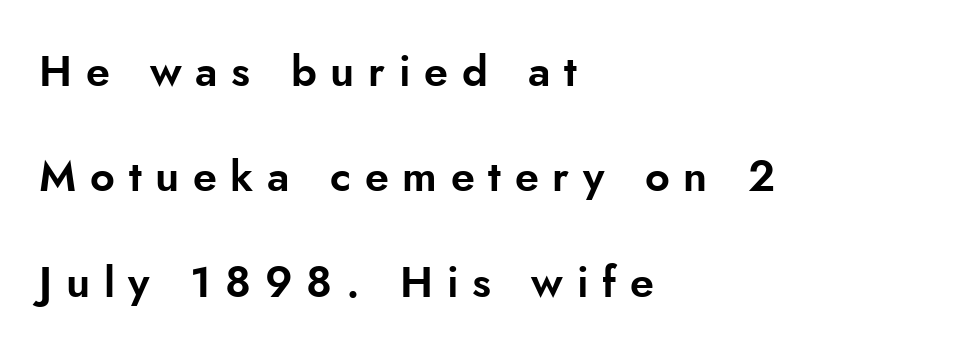
{"serif": "no", "italic": "no", "width": "normal", "stroke_contrast": "low", "x_height": "small", "monospaced": "no", "underline": "no", "align": "left", "line_spacing": "loose", "line_spacing_ratio": 2.45, "letter_spacing": "wide", "letter_spacing_em": 0.32, "glyph_px": 43}
